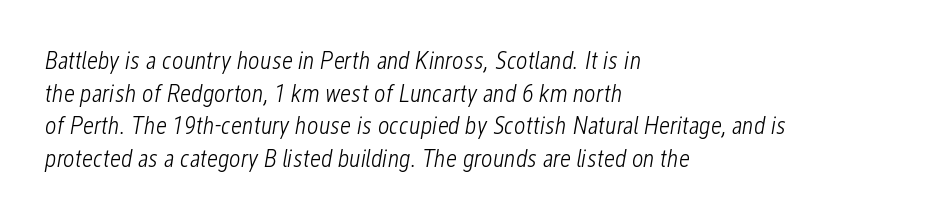
Compared with typical paragraphs, the rows here are spaced about the same. The words here are not underlined. Does extra space separate the letters? No, they use regular spacing. Stems and bowls with no extra thickness — not bold.
